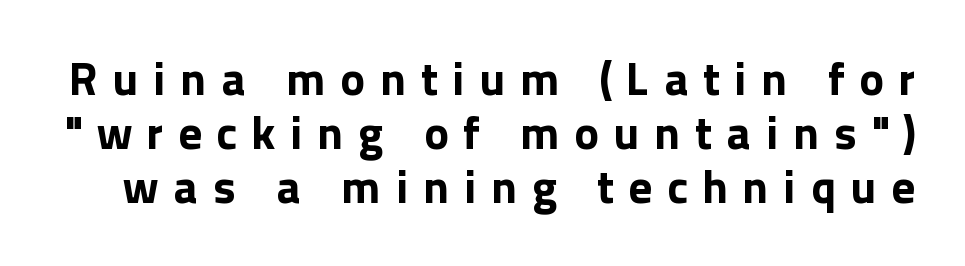
The image shows 47 px bold sans-serif type, upright; set tight line spacing (1.15x), unusually wide letter spacing (+0.31 em), not underlined; a medium x-height.
